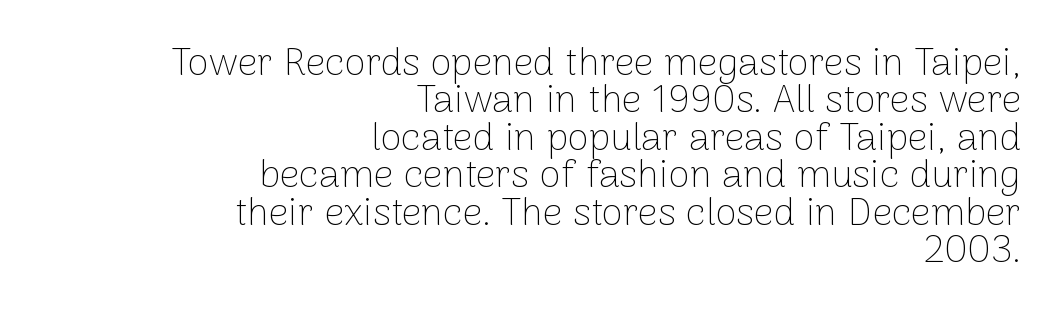
{"serif": "no", "italic": "no", "bold": "no", "weight": "thin", "width": "normal", "stroke_contrast": "low", "x_height": "medium", "monospaced": "no", "underline": "no", "align": "right", "line_spacing": "tight", "line_spacing_ratio": 0.96, "letter_spacing": "normal", "letter_spacing_em": 0.0, "glyph_px": 39}
